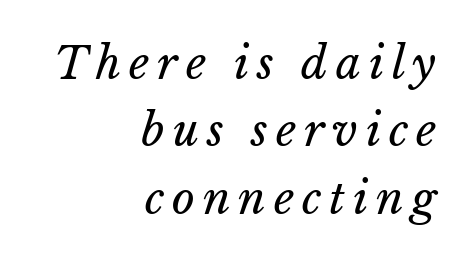
Horizontal alignment here is rightward, an uncommon choice for prose. Weight class: somewhere from thin through regular. Nobody drew a line under any word here. Note the varied advance widths — an 'i' is clearly narrower than an 'm'.
